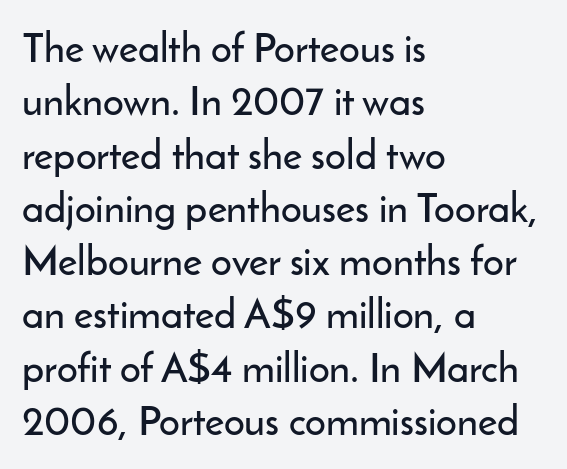
The image shows 41 px sans-serif type, upright; set left-aligned, normal line spacing (1.3x), normal letter spacing, not underlined; low stroke contrast and a small x-height.
